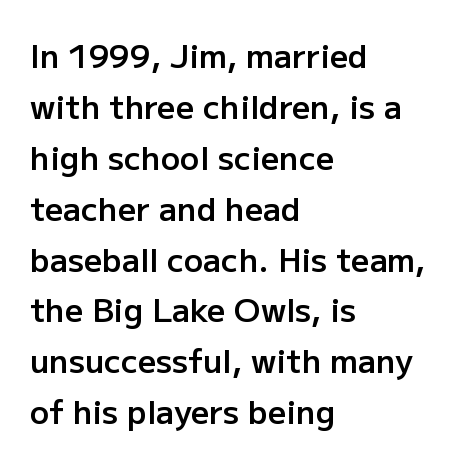
Q: Is the text bold? A: Semi-bold.
Q: Is the text italic (slanted)? A: No, it is upright.
Q: Is the typeface a serif or a sans-serif typeface? A: Sans-serif.
Q: Is the text underlined? A: No.
Q: How is the paragraph aligned? A: Left-aligned.
Q: Is the spacing between letters normal or unusually wide? A: Normal.
Q: Is the spacing between lines tight, normal or loose? A: Normal.
Q: Width (condensed, normal, or wide)? A: Normal.
Q: Stroke contrast? A: Low.
Q: x-height? A: Medium.
Q: Monospaced? A: No.
